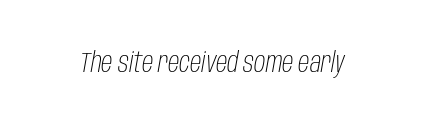
This sample uses plain, unmodified letter spacing. The passage shown is not underscored anywhere. Spacing verdict: proportional, widths tailored to each character. Emphasis-style slanted type is in use. Think standard paragraph weight, or any step lighter than that.
